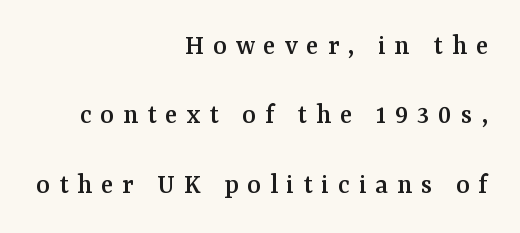
Q: Is the text italic (slanted)? A: No, it is upright.
Q: Is the typeface a serif or a sans-serif typeface? A: Serif.
Q: Is the text underlined? A: No.
Q: How is the paragraph aligned? A: Right-aligned.
Q: Is the spacing between letters normal or unusually wide? A: Unusually wide.
Q: Is the spacing between lines tight, normal or loose? A: Loose.
Q: Width (condensed, normal, or wide)? A: Normal.
Q: Stroke contrast? A: Medium.
Q: x-height? A: Medium.
Q: Monospaced? A: No.
